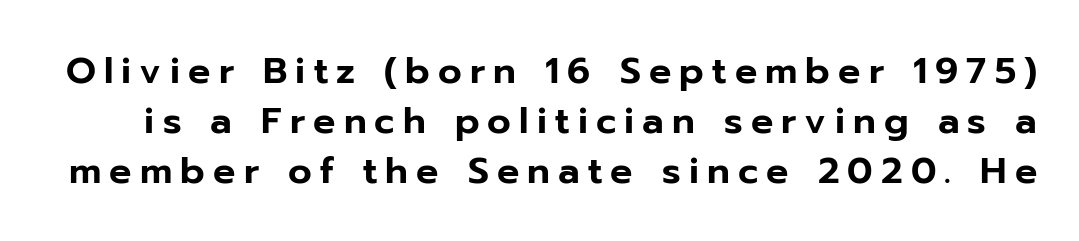
The image shows 37 px sans-serif type, upright; set normal line spacing (1.35x), unusually wide letter spacing (+0.22 em), not underlined; low stroke contrast and a medium x-height.
